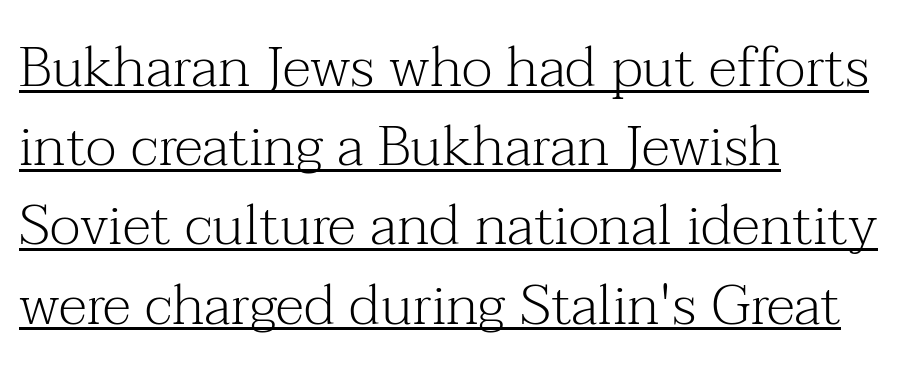
Q: Is the text bold? A: No.
Q: Is the text italic (slanted)? A: No, it is upright.
Q: Is the typeface a serif or a sans-serif typeface? A: Serif.
Q: Is the text underlined? A: Yes.
Q: How is the paragraph aligned? A: Left-aligned.
Q: Is the spacing between letters normal or unusually wide? A: Normal.
Q: Is the spacing between lines tight, normal or loose? A: Normal.
Q: Width (condensed, normal, or wide)? A: Normal.
Q: Stroke contrast? A: Medium.
Q: x-height? A: Medium.
Q: Monospaced? A: No.
